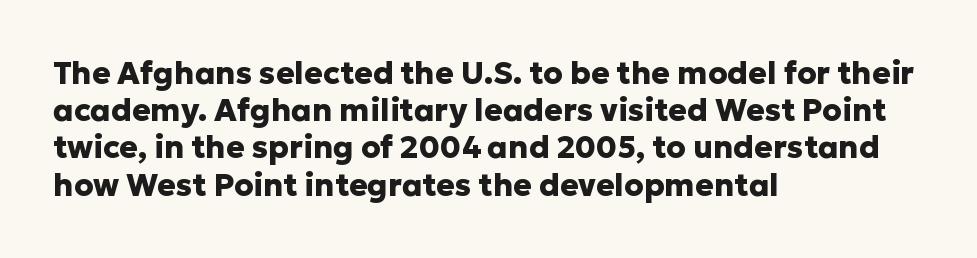
Q: Is the text bold? A: Yes.
Q: Is the text italic (slanted)? A: No, it is upright.
Q: Is the typeface a serif or a sans-serif typeface? A: Sans-serif.
Q: Is the text underlined? A: No.
Q: How is the paragraph aligned? A: Left-aligned.
Q: Is the spacing between letters normal or unusually wide? A: Normal.
Q: Width (condensed, normal, or wide)? A: Normal.
Q: Stroke contrast? A: Low.
Q: x-height? A: Medium.
Q: Monospaced? A: No.
